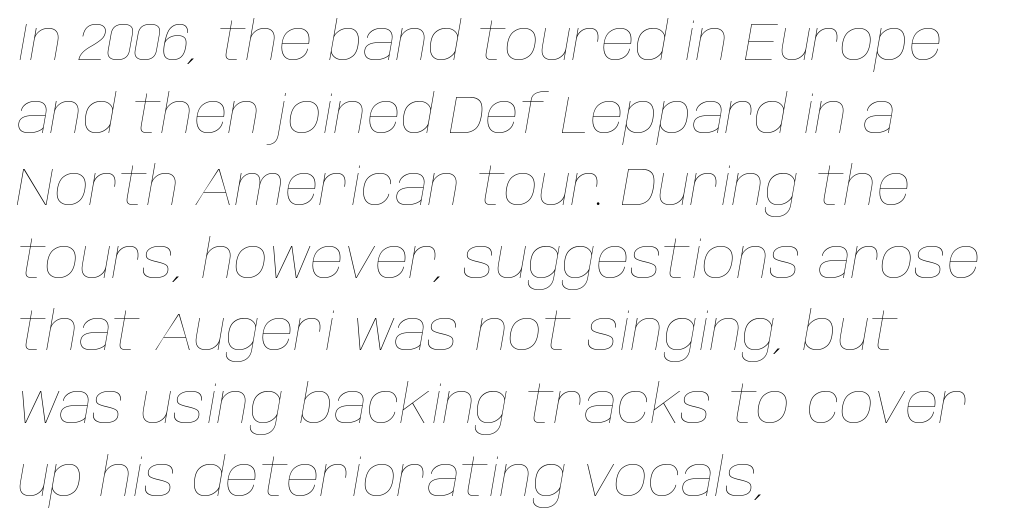
Q: Is the text bold? A: No.
Q: Is the text italic (slanted)? A: Yes, it leans right by about 10 degrees.
Q: Is the text underlined? A: No.
Q: How is the paragraph aligned? A: Left-aligned.
Q: Is the spacing between letters normal or unusually wide? A: Normal.
Q: Is the spacing between lines tight, normal or loose? A: Normal.
Q: Width (condensed, normal, or wide)? A: Normal.
Q: Stroke contrast? A: Low.
Q: x-height? A: Large.
Q: Monospaced? A: No.
